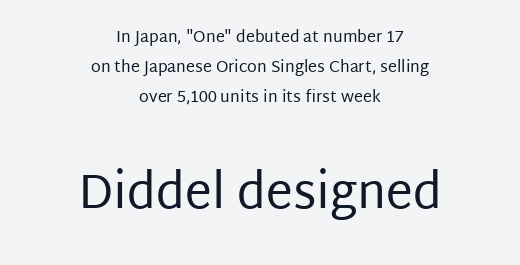
Q: Is the text bold? A: No.
Q: Is the text italic (slanted)? A: No, it is upright.
Q: Is the typeface a serif or a sans-serif typeface? A: Sans-serif.
Q: Is the text underlined? A: No.
Q: How is the paragraph aligned? A: Centered.
Q: Is the spacing between letters normal or unusually wide? A: Normal.
Q: Which block of text is set in a larger size, the first (top) or the second (bottom)? A: The second (bottom) one.
Q: Width (condensed, normal, or wide)? A: Normal.
Q: Stroke contrast? A: Low.
Q: x-height? A: Large.
Q: Monospaced? A: No.
